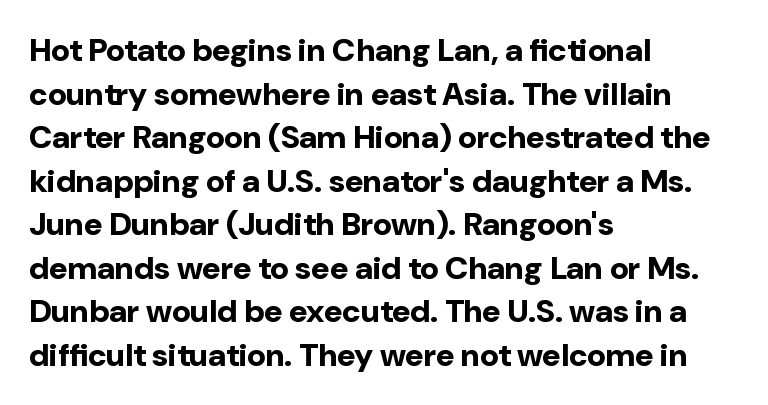
The image shows 32 px bold sans-serif type, upright; set left-aligned, normal line spacing (1.36x), normal letter spacing, not underlined; low stroke contrast and a medium x-height.
